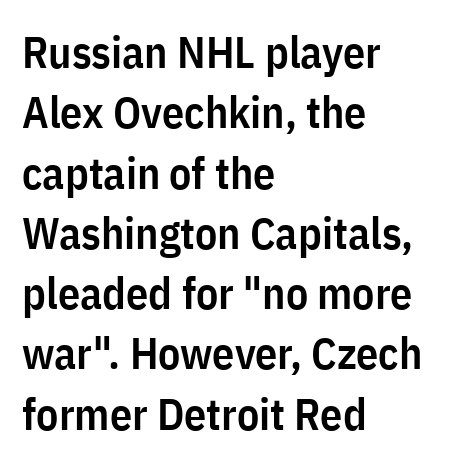
{"serif": "no", "italic": "no", "bold": "semi", "weight": "semibold", "width": "condensed", "stroke_contrast": "low", "x_height": "medium", "monospaced": "no", "underline": "no", "align": "left", "line_spacing": "normal", "line_spacing_ratio": 1.37, "letter_spacing": "normal", "letter_spacing_em": 0.0, "glyph_px": 44}
